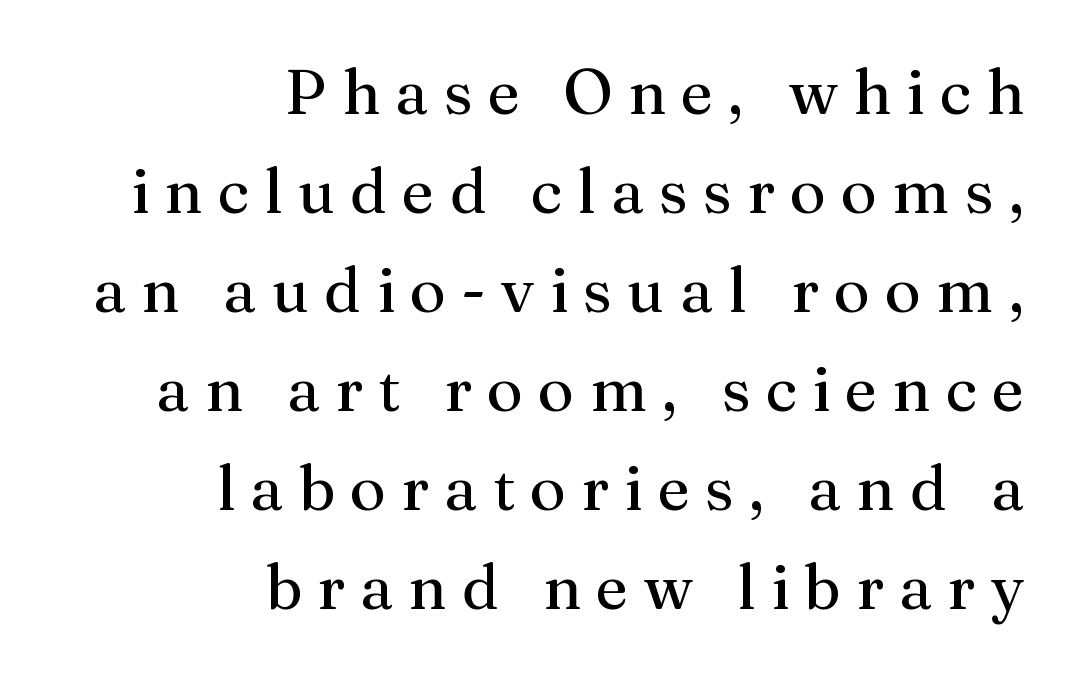
The image shows 63 px regular-weight serif type, upright; set right-aligned, normal line spacing (1.57x), unusually wide letter spacing (+0.24 em), not underlined; medium stroke contrast and a medium x-height.
